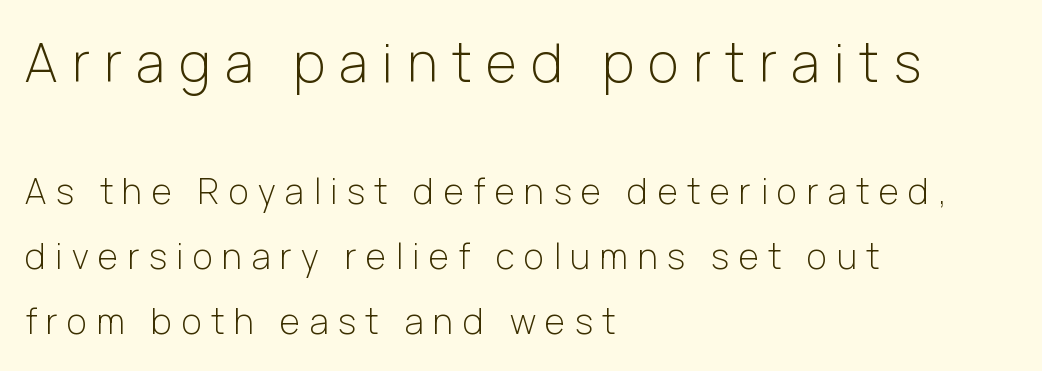
This layout puts the oversized block above and the modest block below. Quick note: underline off. The font sits on the lighter half of the weight spectrum, regular included. Characters follow at a spacing far wider than the type designer built in. If you drew a line through each stem, it would be perfectly vertical.
